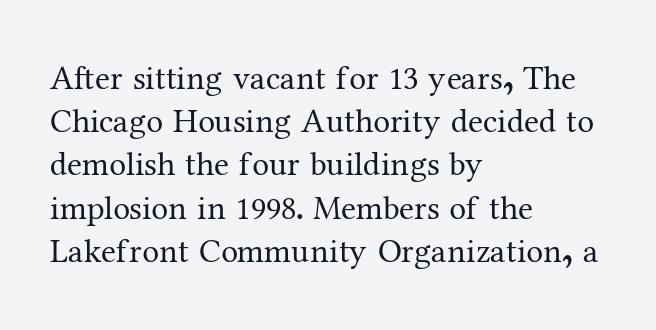
Q: Is the text bold? A: No.
Q: Is the text italic (slanted)? A: No, it is upright.
Q: Is the typeface a serif or a sans-serif typeface? A: Serif.
Q: Is the text underlined? A: No.
Q: How is the paragraph aligned? A: Left-aligned.
Q: Is the spacing between letters normal or unusually wide? A: Normal.
Q: Is the spacing between lines tight, normal or loose? A: Normal.
Q: Width (condensed, normal, or wide)? A: Normal.
Q: Stroke contrast? A: Medium.
Q: x-height? A: Medium.
Q: Monospaced? A: No.
